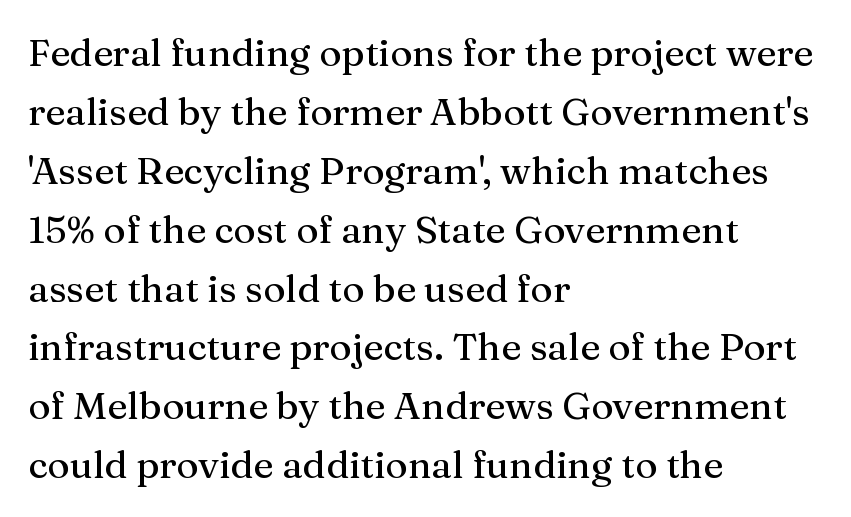
Q: Is the text italic (slanted)? A: No, it is upright.
Q: Is the typeface a serif or a sans-serif typeface? A: Serif.
Q: Is the text underlined? A: No.
Q: How is the paragraph aligned? A: Left-aligned.
Q: Is the spacing between letters normal or unusually wide? A: Normal.
Q: Is the spacing between lines tight, normal or loose? A: Normal.
Q: Width (condensed, normal, or wide)? A: Normal.
Q: Stroke contrast? A: Medium.
Q: x-height? A: Medium.
Q: Monospaced? A: No.
